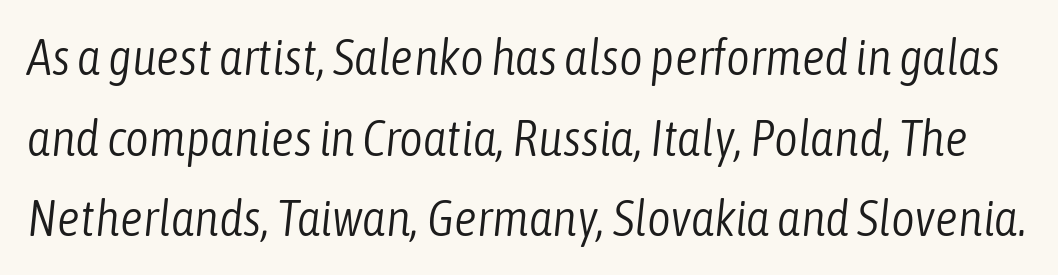
The gaps between neighbouring characters are ordinary and unremarkable. Stems here are at most as thick as an everyday book face. Vertically, the passage feels balanced, rows spaced as you'd expect. Check the space under the baseline: it is left empty. Each letter keeps its own natural width here, so spacing adapts to shape.
